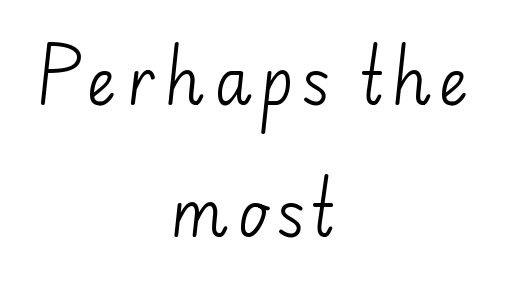
The image shows 63 px light sans-serif type; set centered, loose line spacing (2.1x), not underlined; low stroke contrast and a small x-height.
